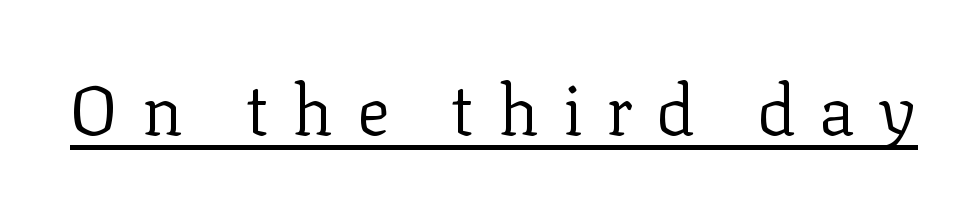
The image shows 69 px regular-weight serif type, upright; set unusually wide letter spacing (+0.34 em), underlined; low stroke contrast and a medium x-height.
